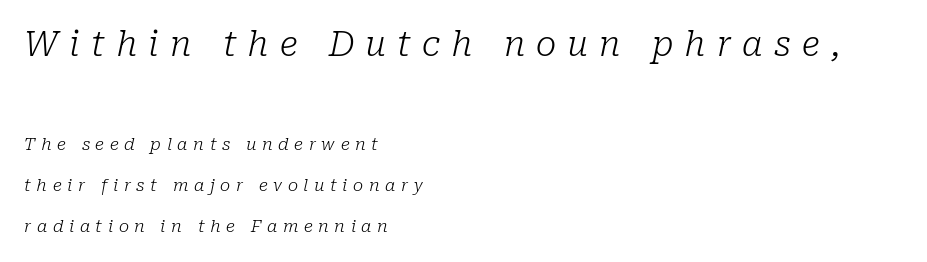
The image shows 34 px light serif type, italic (leaning right); set left-aligned, loose line spacing (2.43x), unusually wide letter spacing (+0.33 em), not underlined; the first (top) block is 2.0x larger; low stroke contrast and a medium x-height.
